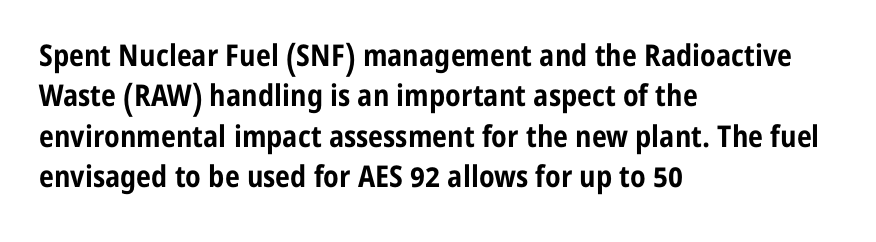
Nobody touched the tracking dial on this one. Is this a fixed-width face? No — the glyphs have proportional, varying widths. Each new line begins a customary step beneath the previous one. The setting favours the left margin, as ordinary paragraphs usually do.
